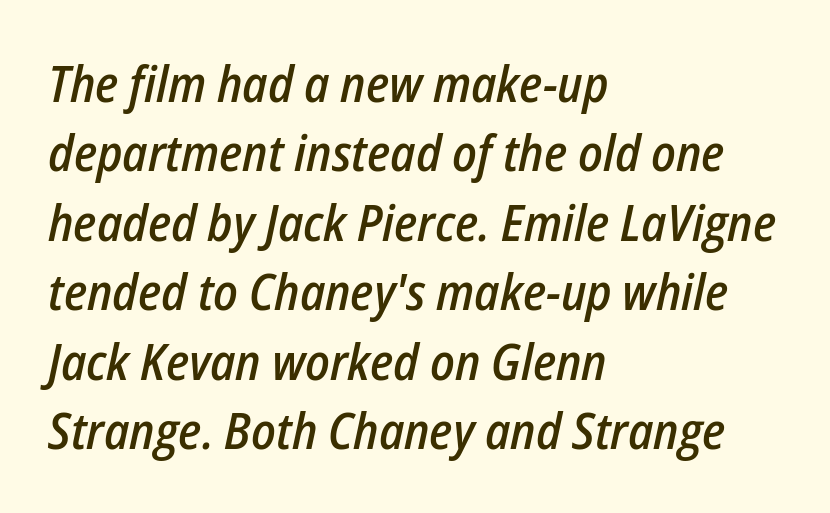
{"italic": "yes", "lean": "right", "slant_degrees": 12, "bold": "semi", "weight": "semibold", "width": "condensed", "stroke_contrast": "low", "x_height": "medium", "monospaced": "no", "underline": "no", "align": "left", "line_spacing": "normal", "line_spacing_ratio": 1.39, "letter_spacing": "normal", "letter_spacing_em": 0.0, "glyph_px": 50}
